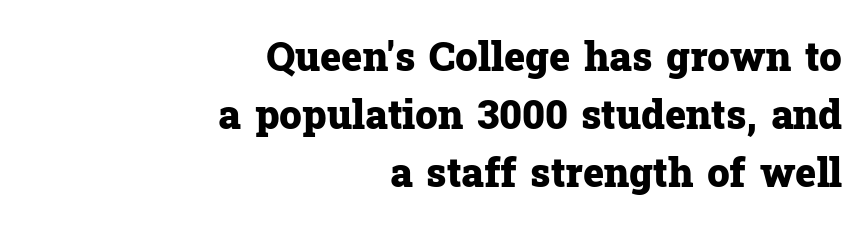
The image shows 40 px heavy serif type, upright; set right-aligned, normal line spacing (1.45x), normal letter spacing, not underlined; low stroke contrast and a medium x-height.
